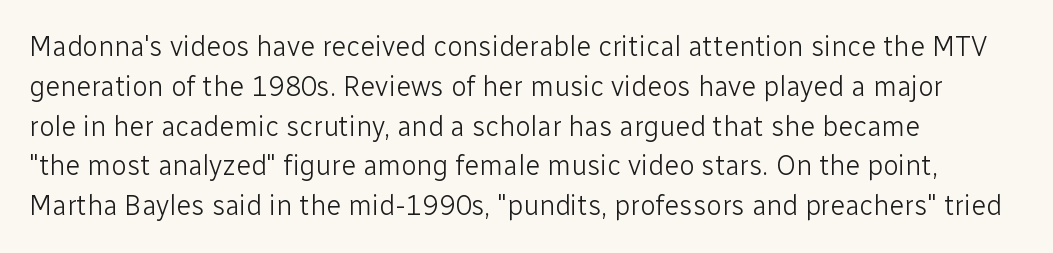
Q: Is the text bold? A: No.
Q: Is the text italic (slanted)? A: No, it is upright.
Q: Is the typeface a serif or a sans-serif typeface? A: Sans-serif.
Q: Is the text underlined? A: No.
Q: How is the paragraph aligned? A: Left-aligned.
Q: Is the spacing between letters normal or unusually wide? A: Normal.
Q: Is the spacing between lines tight, normal or loose? A: Normal.
Q: Width (condensed, normal, or wide)? A: Normal.
Q: Stroke contrast? A: Low.
Q: x-height? A: Medium.
Q: Monospaced? A: No.
